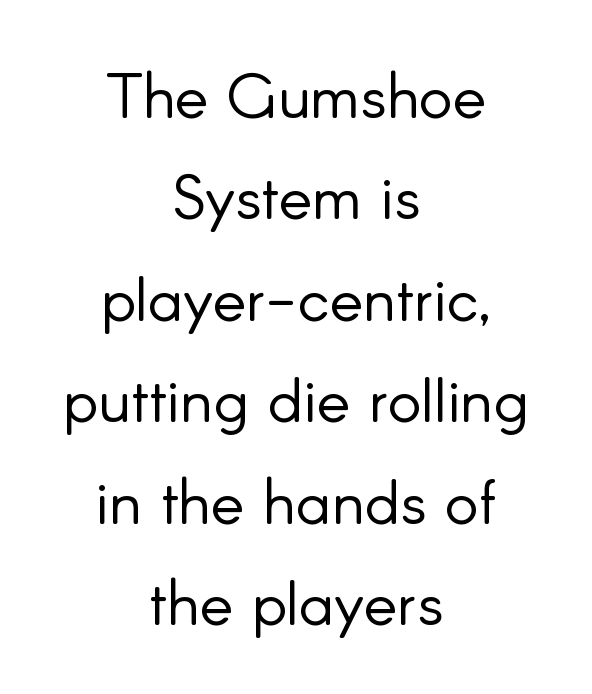
{"serif": "no", "italic": "no", "bold": "no", "weight": "light", "width": "normal", "stroke_contrast": "low", "x_height": "small", "monospaced": "no", "underline": "no", "align": "center", "line_spacing": "normal", "line_spacing_ratio": 1.61, "letter_spacing": "normal", "letter_spacing_em": 0.0, "glyph_px": 63}
